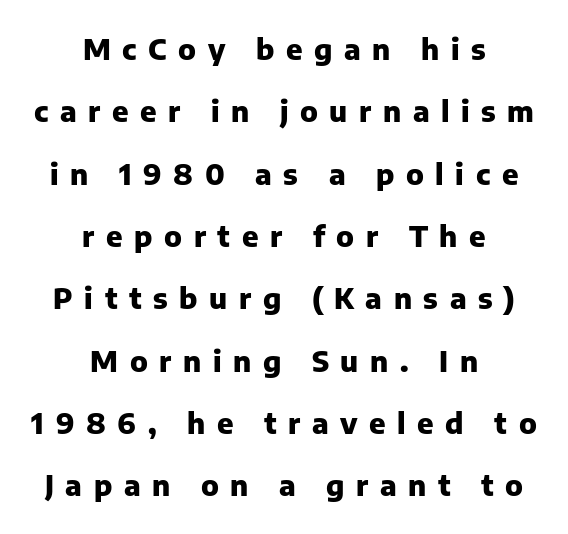
{"serif": "no", "italic": "no", "bold": "yes", "weight": "heavy", "width": "normal", "stroke_contrast": "low", "x_height": "medium", "monospaced": "no", "underline": "no", "align": "center", "line_spacing": "loose", "line_spacing_ratio": 2.15, "letter_spacing": "wide", "letter_spacing_em": 0.4, "glyph_px": 29}
